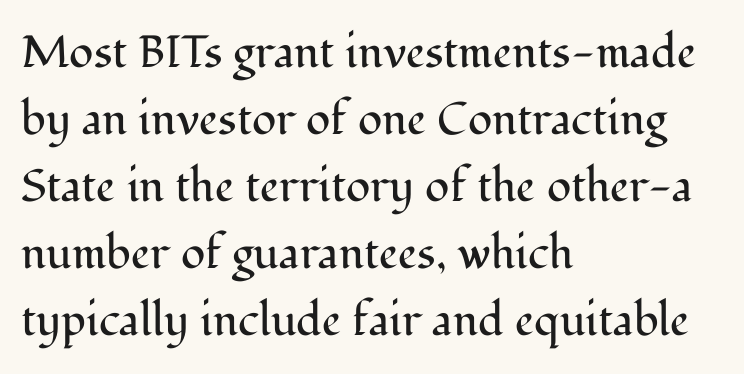
The image shows 45 px regular-weight serif type, upright; set left-aligned, normal line spacing (1.49x), normal letter spacing, not underlined; medium stroke contrast and a medium x-height.
